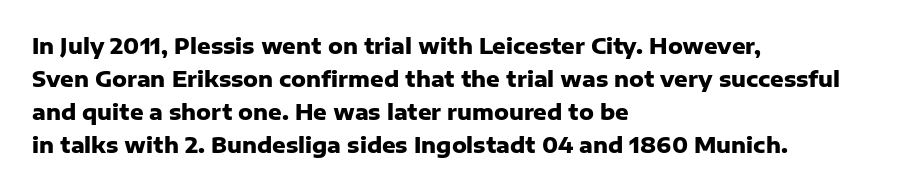
Q: Is the text bold? A: Yes.
Q: Is the text italic (slanted)? A: No, it is upright.
Q: Is the text underlined? A: No.
Q: How is the paragraph aligned? A: Left-aligned.
Q: Is the spacing between letters normal or unusually wide? A: Normal.
Q: Is the spacing between lines tight, normal or loose? A: Normal.
